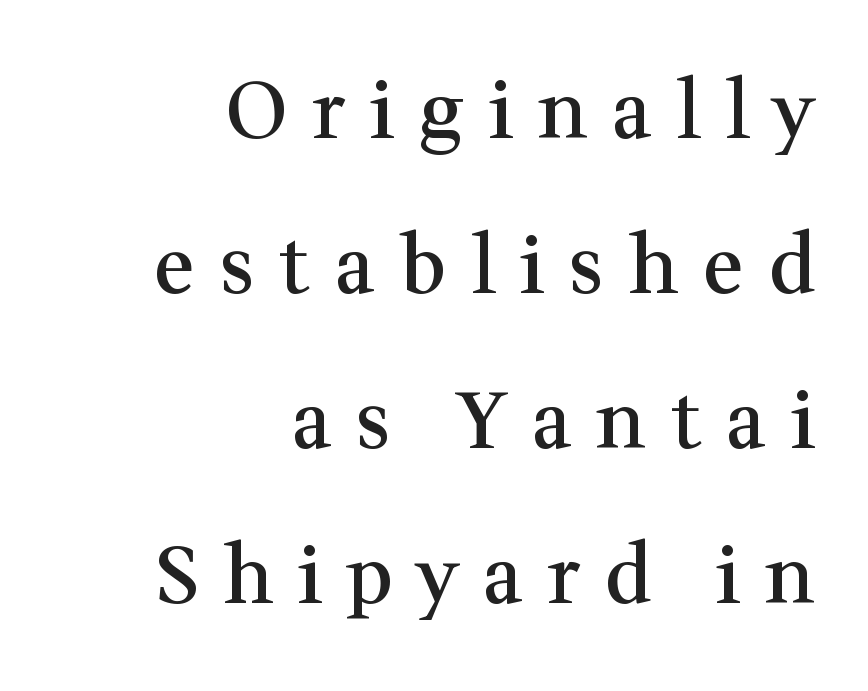
{"serif": "yes", "italic": "no", "bold": "semi", "weight": "semibold", "width": "normal", "stroke_contrast": "medium", "x_height": "medium", "monospaced": "no", "underline": "no", "align": "right", "line_spacing": "loose", "line_spacing_ratio": 1.96, "letter_spacing": "wide", "letter_spacing_em": 0.31, "glyph_px": 79}
